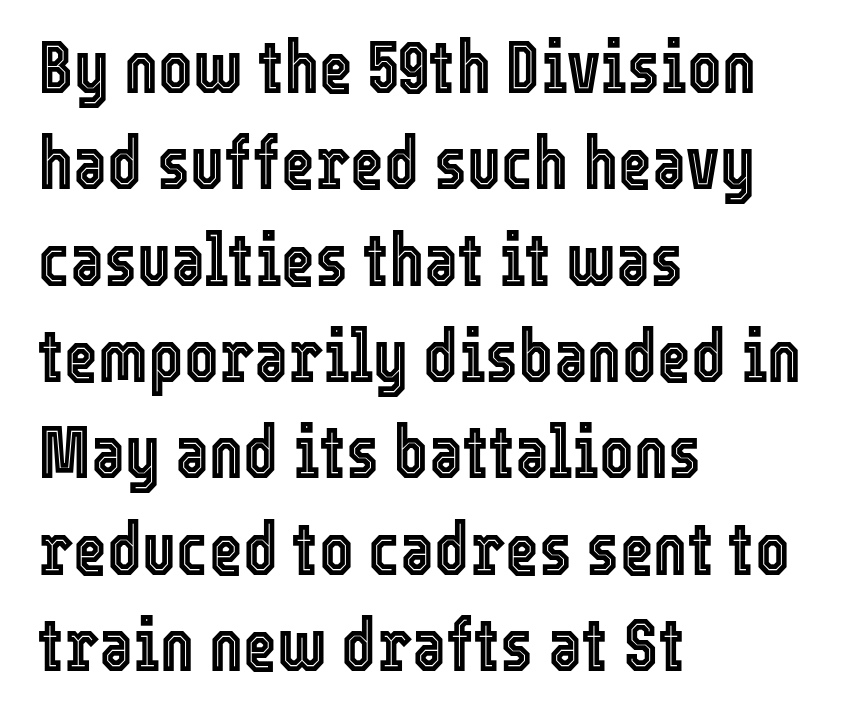
The image shows 73 px condensed type, upright; set left-aligned, normal line spacing (1.32x), normal letter spacing, not underlined; a medium x-height.
